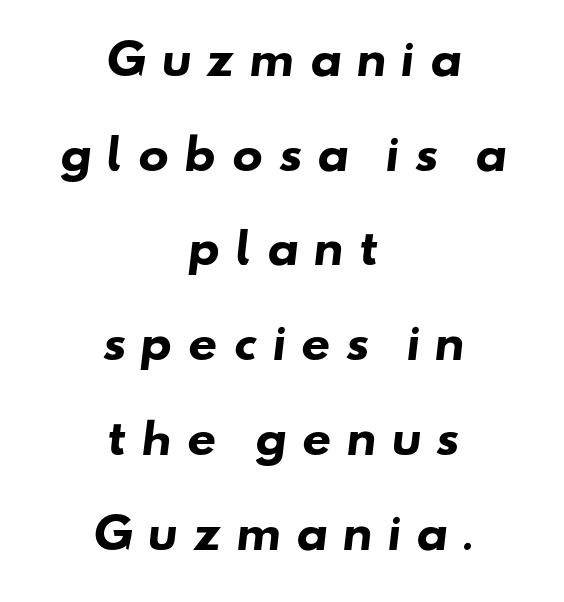
A typesetter would call this heavily tracked-out type. Where is the straight margin? There isn't one; the lines are centered. Rule under the text: the space is simply empty. Font category for this specimen: sans-serif.
